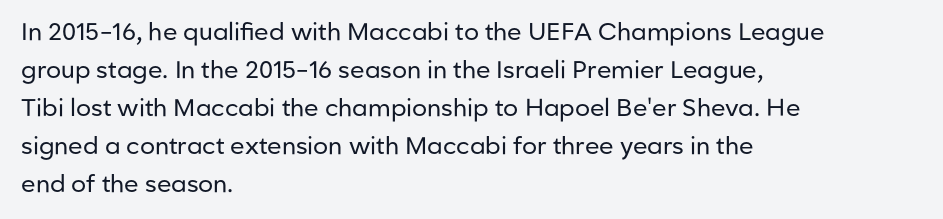
The image shows 24 px text type, upright; set left-aligned, normal line spacing (1.58x), normal letter spacing, not underlined.
